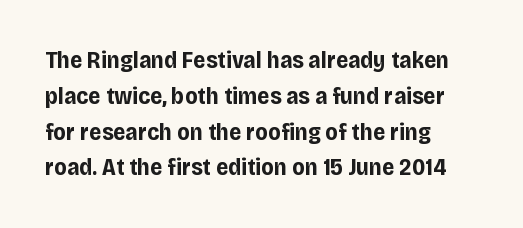
Italic: no, the glyphs are upright roman. Reading down the column, the eye jumps a familiar distance to each next line. Each row of text sits above clean, open space. Chunky letters — that's bold for sure.
